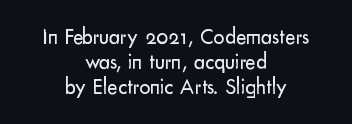
Q: Is the text bold? A: No.
Q: Is the text italic (slanted)? A: No, it is upright.
Q: Is the text underlined? A: No.
Q: How is the paragraph aligned? A: Centered.
Q: Is the spacing between letters normal or unusually wide? A: Normal.
Q: Is the spacing between lines tight, normal or loose? A: Tight.
